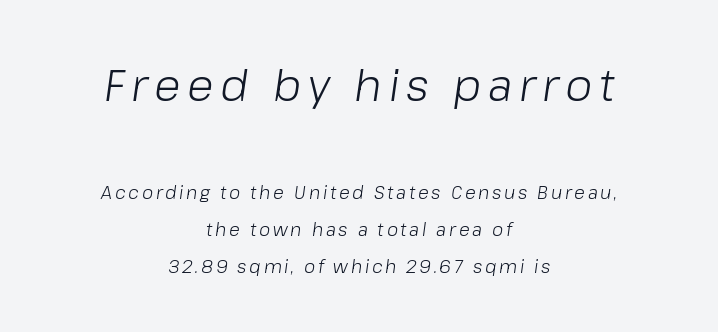
Q: Is the text bold? A: No.
Q: Is the text italic (slanted)? A: Yes, it leans right by about 8 degrees.
Q: Is the text underlined? A: No.
Q: How is the paragraph aligned? A: Centered.
Q: Is the spacing between lines tight, normal or loose? A: Loose.
Q: Which block of text is set in a larger size, the first (top) or the second (bottom)? A: The first (top) one.
Q: Width (condensed, normal, or wide)? A: Normal.
Q: Stroke contrast? A: Low.
Q: x-height? A: Medium.
Q: Monospaced? A: No.
